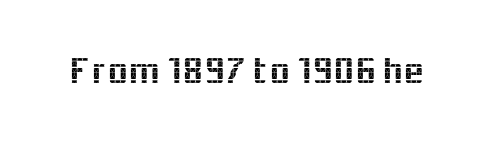
The image shows 38 px sans-serif type, upright; set normal letter spacing, not underlined; a medium x-height.
